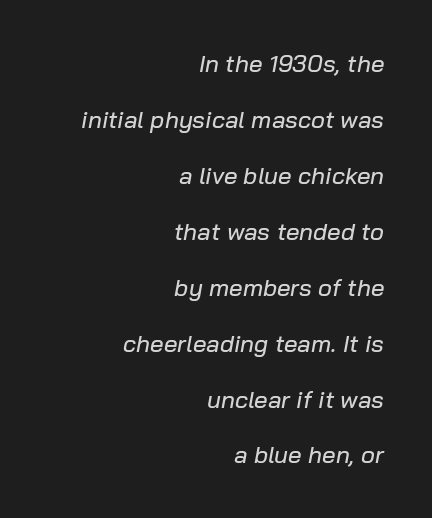
The image shows 24 px text type, italic (leaning right); set right-aligned, loose line spacing (2.33x), normal letter spacing, not underlined.
